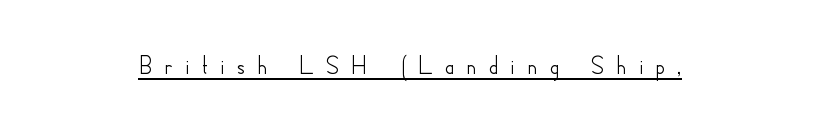
Does the lettering tilt? It doesn't — this is upright. Notice how a bar underscores the lettering throughout. Compared with typical body copy, the letter spacing here is much looser.
